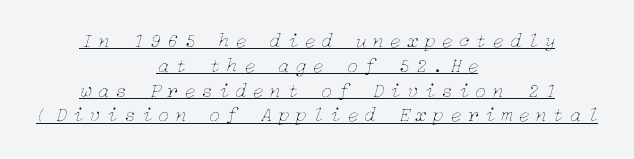
{"italic": "yes", "lean": "right", "slant_degrees": 15, "bold": "no", "underline": "yes", "align": "center", "line_spacing_ratio": 1.18, "letter_spacing": "wide", "letter_spacing_em": 0.27, "glyph_px": 21}
